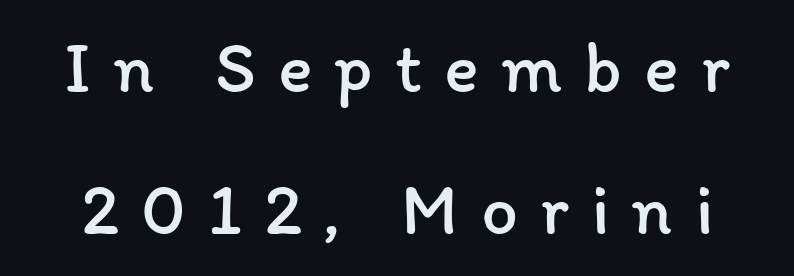
The image shows 73 px regular-weight type, upright; set loose line spacing (1.95x), unusually wide letter spacing (+0.3 em), not underlined; low stroke contrast and a medium x-height.
